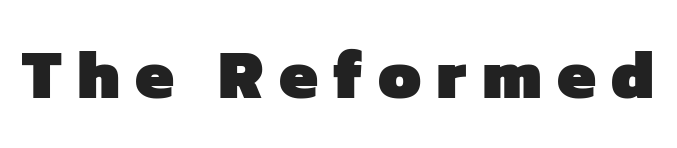
This sample uses a sans-serif face. You could only call the tracking loose — the letters float apart. This is heavy type, rendered in bold. The letters advance in unequal steps, a hallmark of proportional type. Nobody drew a line under any word here.
